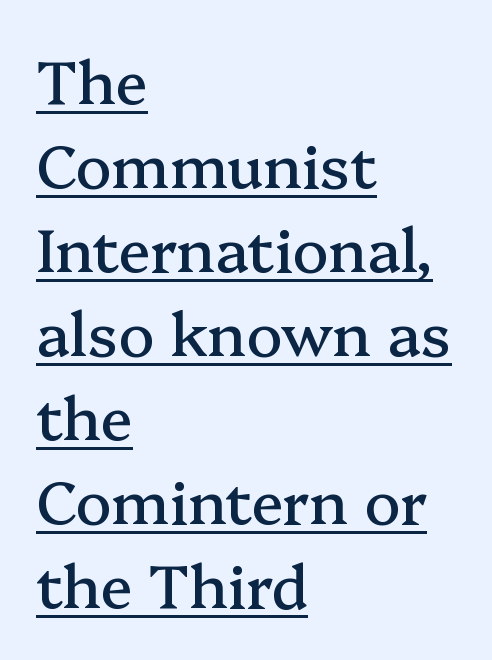
The image shows 60 px serif type, upright; set left-aligned, normal line spacing (1.4x), normal letter spacing, underlined; medium stroke contrast and a medium x-height.
